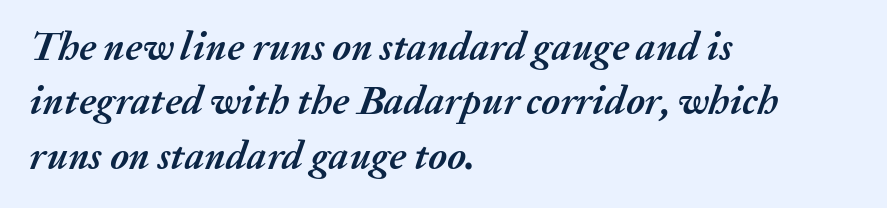
Caption: multi-line text, flush left, ragged right. It's the slanting kind of type. Baseline-to-baseline distance is the conventional proportion of letter height. Inter-character spacing is left at the font's built-in metrics. This rendering features lettering with no underline.
